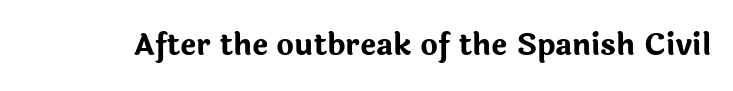
{"serif": "no", "italic": "no", "bold": "yes", "weight": "bold", "width": "normal", "stroke_contrast": "low", "x_height": "medium", "monospaced": "no", "underline": "no", "letter_spacing": "normal", "letter_spacing_em": 0.0, "glyph_px": 30}
